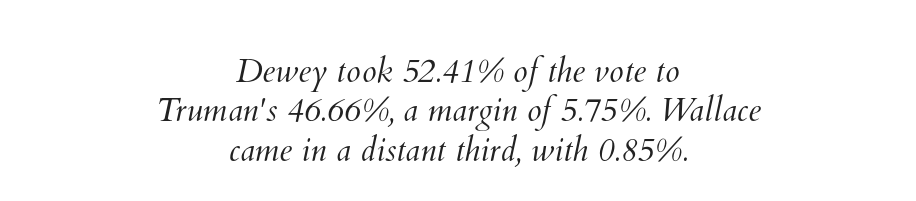
Layout note: lines centered. Type without underlining. Weight: regular or lighter. The letters advance in unequal steps, a hallmark of proportional type.
